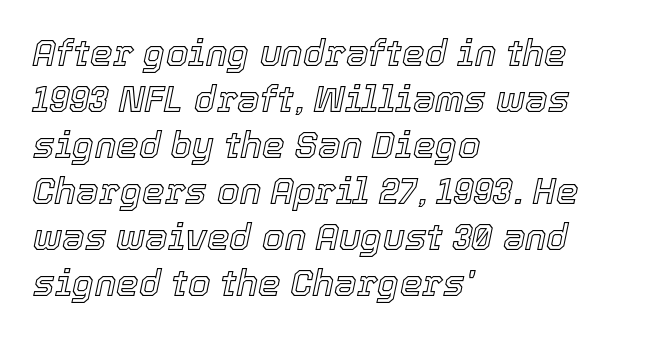
Q: Is the text italic (slanted)? A: Yes, it leans right by about 12 degrees.
Q: Is the text underlined? A: No.
Q: How is the paragraph aligned? A: Left-aligned.
Q: Is the spacing between letters normal or unusually wide? A: Normal.
Q: Is the spacing between lines tight, normal or loose? A: Normal.
Q: Width (condensed, normal, or wide)? A: Normal.
Q: x-height? A: Medium.
Q: Monospaced? A: No.
